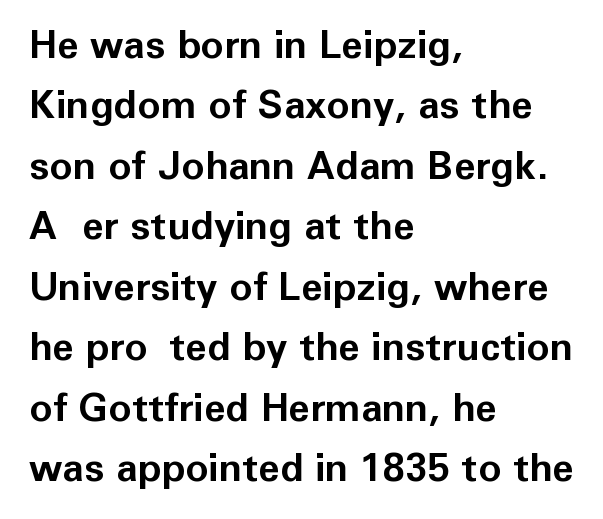
{"serif": "no", "italic": "no", "bold": "yes", "weight": "bold", "width": "normal", "stroke_contrast": "low", "x_height": "medium", "monospaced": "no", "underline": "no", "align": "left", "line_spacing": "normal", "line_spacing_ratio": 1.55, "letter_spacing": "normal", "letter_spacing_em": 0.0, "glyph_px": 39}
